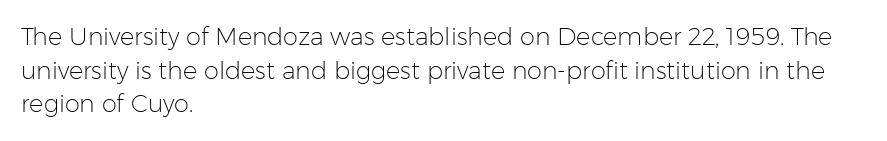
Q: Is the text bold? A: No.
Q: Is the text italic (slanted)? A: No, it is upright.
Q: Is the text underlined? A: No.
Q: How is the paragraph aligned? A: Left-aligned.
Q: Is the spacing between letters normal or unusually wide? A: Normal.
Q: Is the spacing between lines tight, normal or loose? A: Normal.
